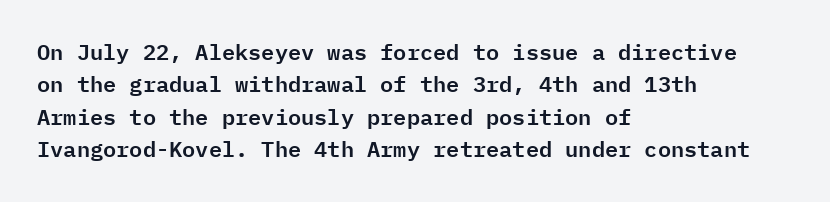
Bare-footed words on every line. The space between consecutive lines is moderate. Caption: standard tracking, unaltered. The lettering holds an erect, upright posture throughout. The text block is weighted toward the left margin, trailing off unevenly rightward.
